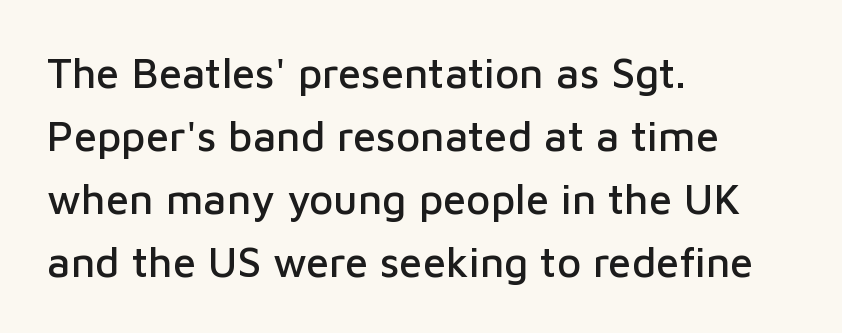
Q: Is the text italic (slanted)? A: No, it is upright.
Q: Is the typeface a serif or a sans-serif typeface? A: Sans-serif.
Q: Is the text underlined? A: No.
Q: How is the paragraph aligned? A: Left-aligned.
Q: Is the spacing between letters normal or unusually wide? A: Normal.
Q: Is the spacing between lines tight, normal or loose? A: Normal.
Q: Width (condensed, normal, or wide)? A: Normal.
Q: Stroke contrast? A: Low.
Q: x-height? A: Medium.
Q: Monospaced? A: No.
